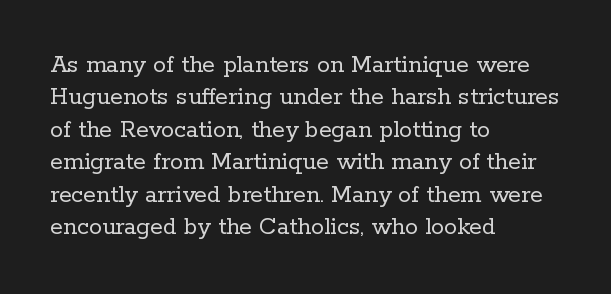
{"italic": "no", "bold": "no", "underline": "no", "align": "left", "line_spacing": "normal", "line_spacing_ratio": 1.25, "letter_spacing": "normal", "letter_spacing_em": 0.0, "glyph_px": 26}
